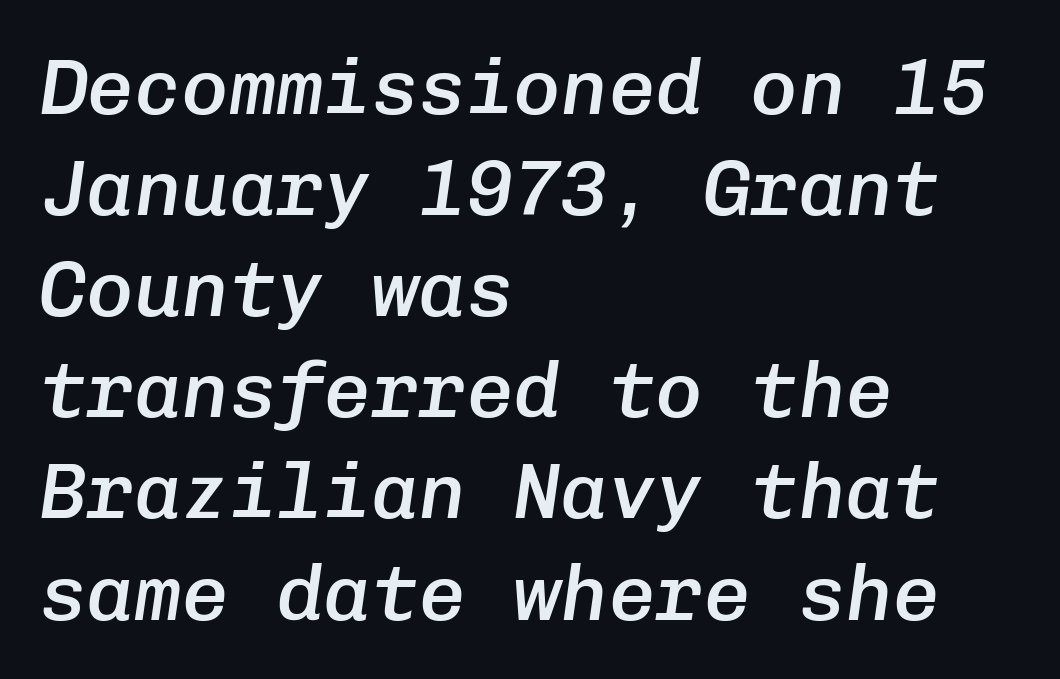
The image shows 79 px semibold type, italic (leaning right), monospaced; set left-aligned, normal line spacing (1.28x), normal letter spacing, not underlined; low stroke contrast and a medium x-height.
